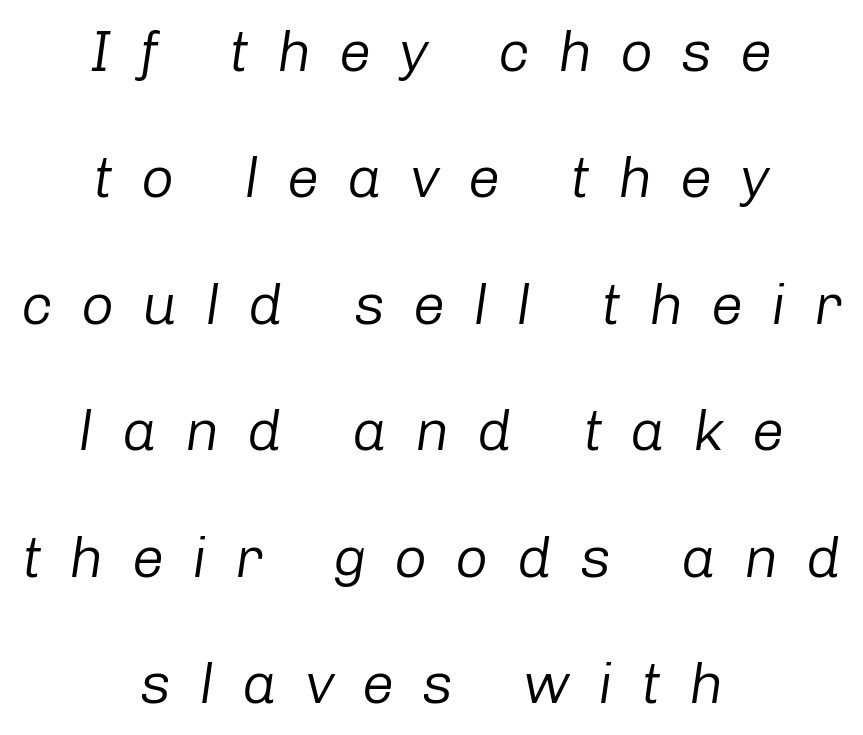
The strokes are not fattened; the text isn't bold. This sample trades compactness for vertical openness between lines. There's an unmistakable incline to the writing here. Character widths vary here, with narrow letters taking less room than wide ones. The passage is arranged like a title page — every line centered. What stands out about the letter spacing? Its width — letters are far apart.
